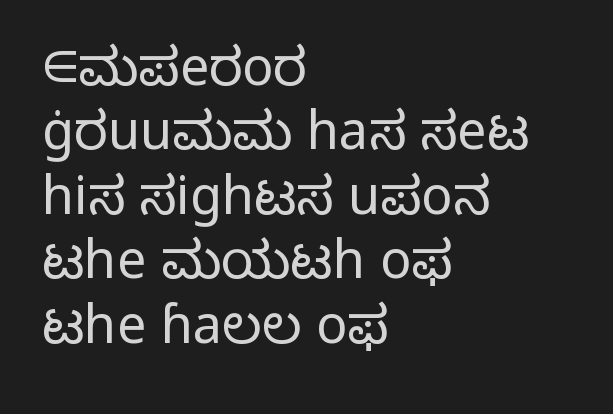
The image shows 52 px light sans-serif type, upright; set left-aligned, line spacing 1.24x, normal letter spacing, not underlined; low stroke contrast and a medium x-height.
